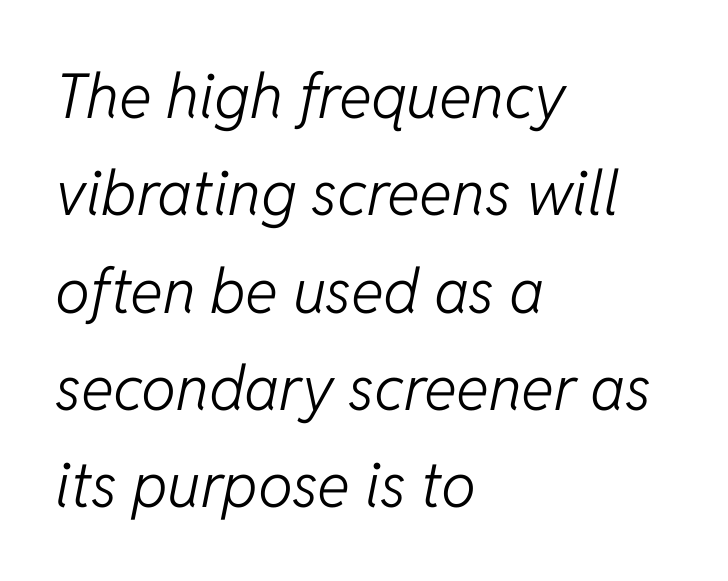
Q: Is the text bold? A: No.
Q: Is the text italic (slanted)? A: Yes, it leans right by about 11 degrees.
Q: Is the text underlined? A: No.
Q: How is the paragraph aligned? A: Left-aligned.
Q: Is the spacing between letters normal or unusually wide? A: Normal.
Q: Is the spacing between lines tight, normal or loose? A: Normal.
Q: Width (condensed, normal, or wide)? A: Normal.
Q: Stroke contrast? A: Low.
Q: x-height? A: Medium.
Q: Monospaced? A: No.
